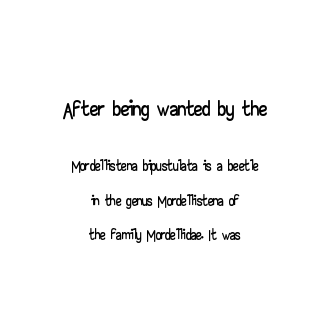
{"serif": "no", "italic": "no", "width": "wide", "stroke_contrast": "low", "x_height": "small", "monospaced": "no", "underline": "no", "align": "center", "line_spacing": "normal", "line_spacing_ratio": 1.57, "letter_spacing": "normal", "letter_spacing_em": 0.0, "larger_block": "first", "size_ratio": 1.5, "glyph_px": 33}
